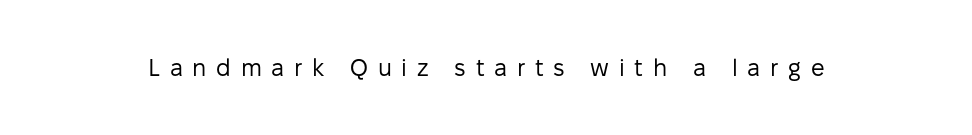
The image shows 24 px text type, upright; set unusually wide letter spacing (+0.4 em), not underlined.
